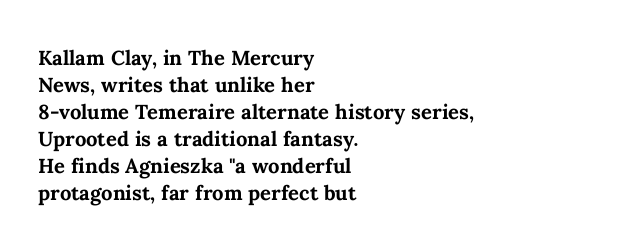
{"italic": "no", "bold": "yes", "underline": "no", "align": "left", "line_spacing": "tight", "line_spacing_ratio": 1.0, "letter_spacing": "normal", "letter_spacing_em": 0.0, "glyph_px": 27}
